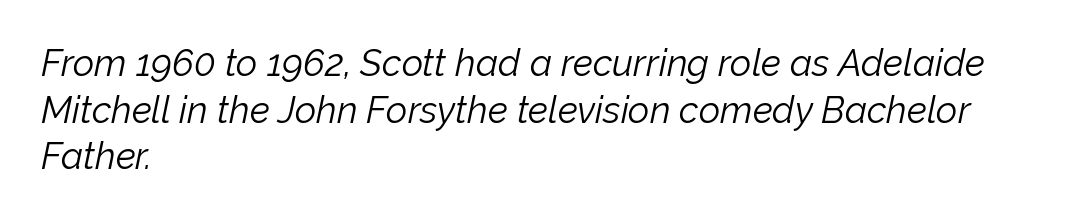
{"italic": "yes", "lean": "right", "slant_degrees": 12, "bold": "no", "weight": "light", "width": "normal", "stroke_contrast": "low", "x_height": "medium", "monospaced": "no", "underline": "no", "align": "left", "line_spacing": "normal", "line_spacing_ratio": 1.26, "letter_spacing": "normal", "letter_spacing_em": 0.0, "glyph_px": 37}
